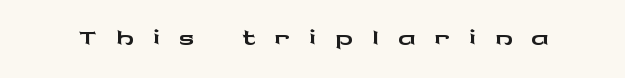
Q: Is the text italic (slanted)? A: No, it is upright.
Q: Is the typeface a serif or a sans-serif typeface? A: Sans-serif.
Q: Is the text underlined? A: No.
Q: Is the spacing between letters normal or unusually wide? A: Unusually wide.
Q: Width (condensed, normal, or wide)? A: Wide.
Q: Stroke contrast? A: Low.
Q: x-height? A: Medium.
Q: Monospaced? A: No.
